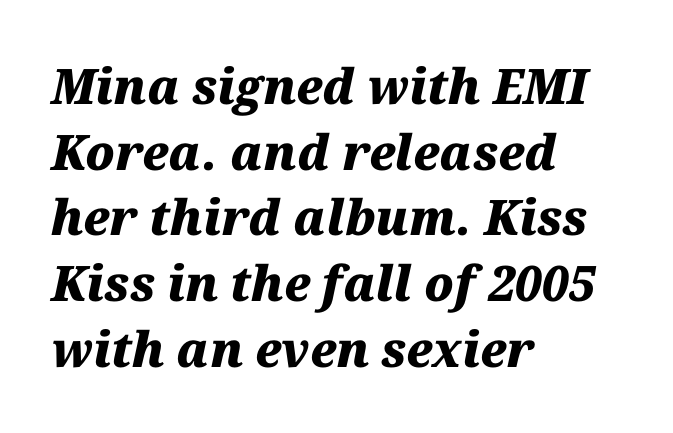
Q: Is the text bold? A: Yes.
Q: Is the text italic (slanted)? A: Yes, it leans right by about 12 degrees.
Q: Is the text underlined? A: No.
Q: How is the paragraph aligned? A: Left-aligned.
Q: Is the spacing between letters normal or unusually wide? A: Normal.
Q: Is the spacing between lines tight, normal or loose? A: Normal.
Q: Width (condensed, normal, or wide)? A: Normal.
Q: Stroke contrast? A: Medium.
Q: x-height? A: Medium.
Q: Monospaced? A: No.
